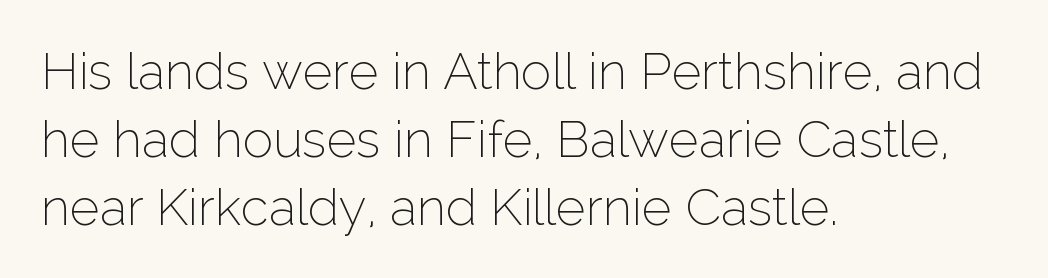
Q: Is the text bold? A: No.
Q: Is the text italic (slanted)? A: No, it is upright.
Q: Is the typeface a serif or a sans-serif typeface? A: Sans-serif.
Q: Is the text underlined? A: No.
Q: How is the paragraph aligned? A: Left-aligned.
Q: Is the spacing between letters normal or unusually wide? A: Normal.
Q: Is the spacing between lines tight, normal or loose? A: Normal.
Q: Width (condensed, normal, or wide)? A: Normal.
Q: Stroke contrast? A: Low.
Q: x-height? A: Medium.
Q: Monospaced? A: No.
